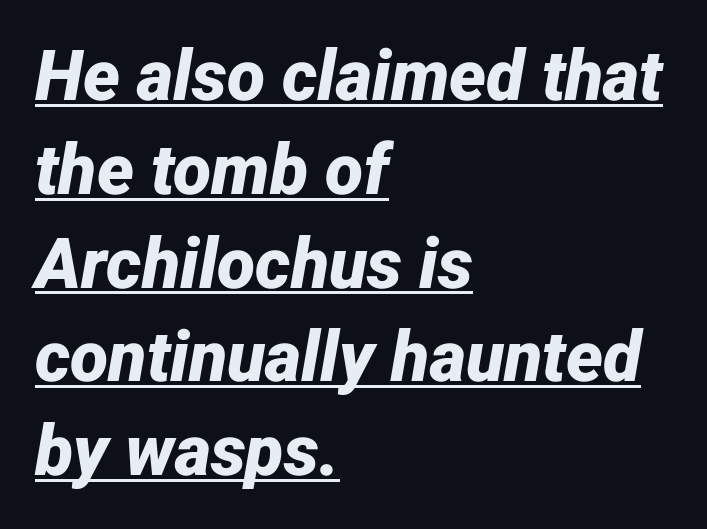
The image shows 70 px bold type, italic (leaning right); set left-aligned, normal line spacing (1.34x), normal letter spacing, underlined; low stroke contrast and a medium x-height.
